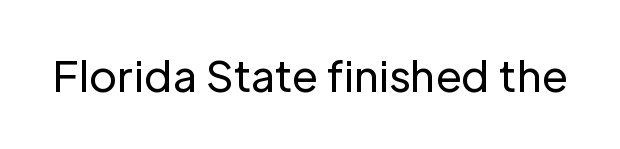
Note: no serifs on the glyphs. The zone under the glyphs is completely vacant. These lines are rendered in a variable-pitch font. The letters stand straight up with perfectly vertical stems.
